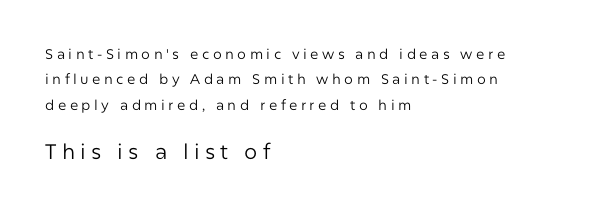
Q: Is the text bold? A: No.
Q: Is the text italic (slanted)? A: No, it is upright.
Q: Is the text underlined? A: No.
Q: How is the paragraph aligned? A: Left-aligned.
Q: Is the spacing between letters normal or unusually wide? A: Unusually wide.
Q: Which block of text is set in a larger size, the first (top) or the second (bottom)? A: The second (bottom) one.
